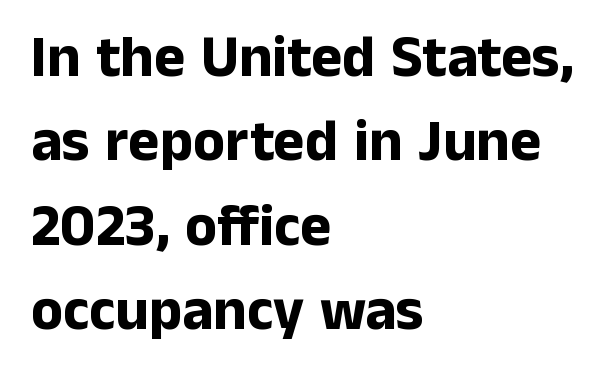
The image shows 59 px bold sans-serif type, upright; set left-aligned, normal line spacing (1.43x), normal letter spacing, not underlined; low stroke contrast and a medium x-height.
